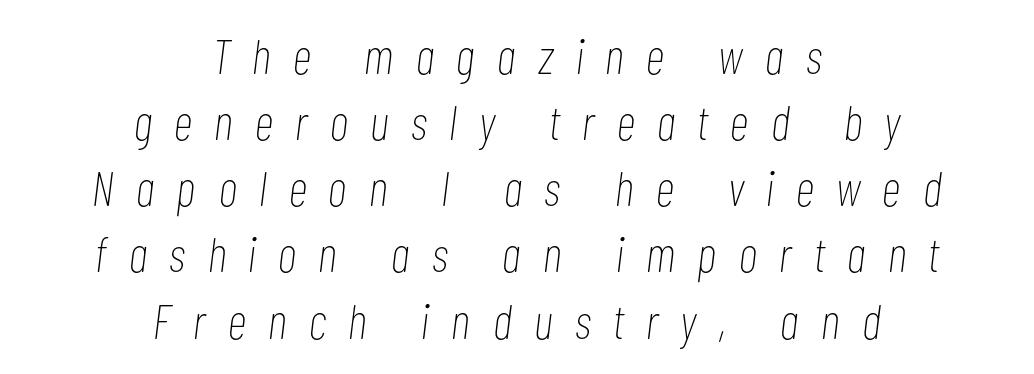
The image shows 49 px thin, condensed type, italic (leaning right); set centered, normal line spacing (1.35x), unusually wide letter spacing (+0.46 em), not underlined; low stroke contrast and a medium x-height.
